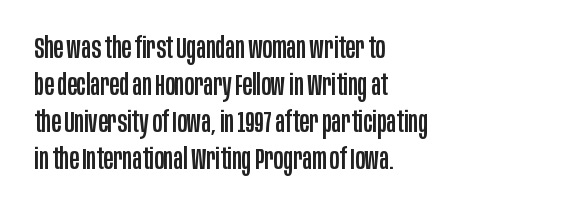
{"serif": "no", "italic": "no", "width": "condensed", "stroke_contrast": "low", "x_height": "large", "monospaced": "no", "underline": "no", "align": "left", "line_spacing": "normal", "line_spacing_ratio": 1.28, "letter_spacing": "normal", "letter_spacing_em": 0.0, "glyph_px": 29}
